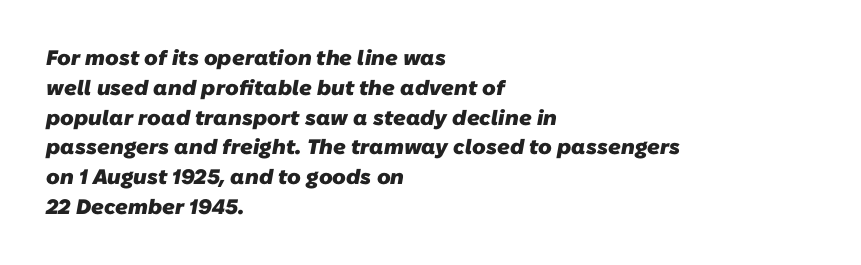
Bold? Absolutely — the strokes are thick and heavy. Does the copy run flush right? No — it runs flush left. Honestly, there is no underline to notice here at all. The lines sit at an ordinary, default distance from one another. Spacing between characters is what you'd get straight out of the box.
